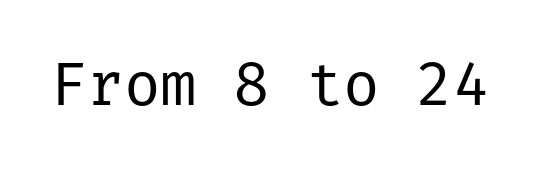
Q: Is the text bold? A: No.
Q: Is the text italic (slanted)? A: No, it is upright.
Q: Is the typeface a serif or a sans-serif typeface? A: Sans-serif.
Q: Is the text underlined? A: No.
Q: Is the spacing between letters normal or unusually wide? A: Normal.
Q: Width (condensed, normal, or wide)? A: Normal.
Q: Stroke contrast? A: Low.
Q: x-height? A: Medium.
